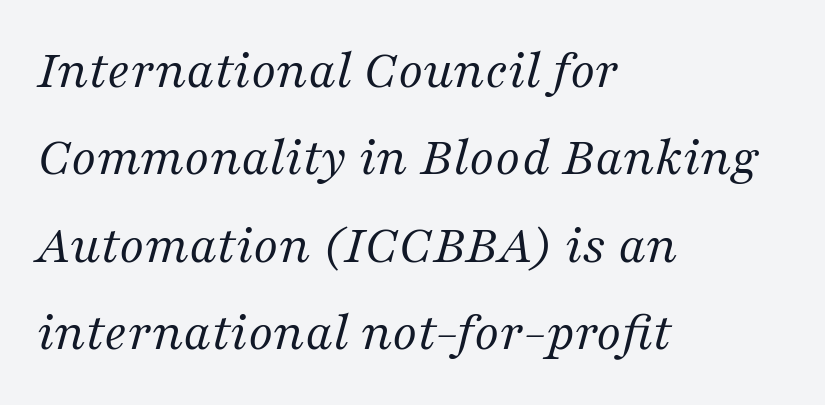
The letters look calm and open, with moderate or lighter stems. Does extra space separate the letters? No, they use regular spacing. Observe the lean: these are italic letterforms. Regarding serifs, this sample has them.
